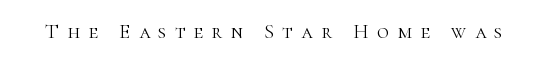
Q: Is the text bold? A: No.
Q: Is the text italic (slanted)? A: No, it is upright.
Q: Is the text underlined? A: No.
Q: Is the spacing between letters normal or unusually wide? A: Unusually wide.
